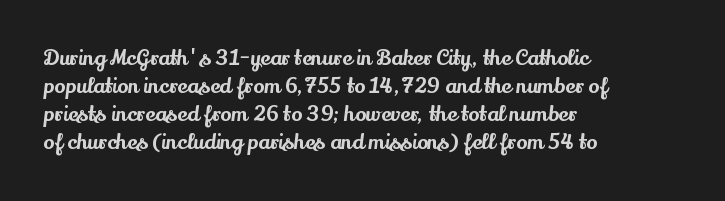
Teacher's note: observe the even left margin — that is flush-left alignment. Clear beneath every line of the passage. Honestly, the letter spacing is just normal — you wouldn't notice it. A typesetter would call this leading conventional body-copy spacing.
